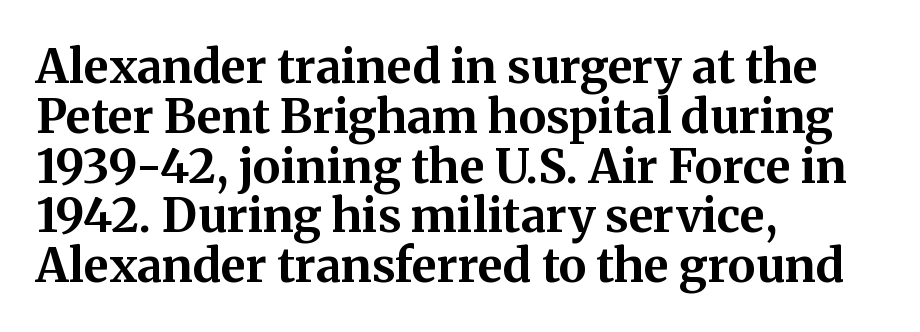
Q: Is the text bold? A: Yes.
Q: Is the text italic (slanted)? A: No, it is upright.
Q: Is the typeface a serif or a sans-serif typeface? A: Serif.
Q: Is the text underlined? A: No.
Q: How is the paragraph aligned? A: Left-aligned.
Q: Is the spacing between letters normal or unusually wide? A: Normal.
Q: Is the spacing between lines tight, normal or loose? A: Tight.
Q: Width (condensed, normal, or wide)? A: Normal.
Q: Stroke contrast? A: Medium.
Q: x-height? A: Medium.
Q: Monospaced? A: No.
